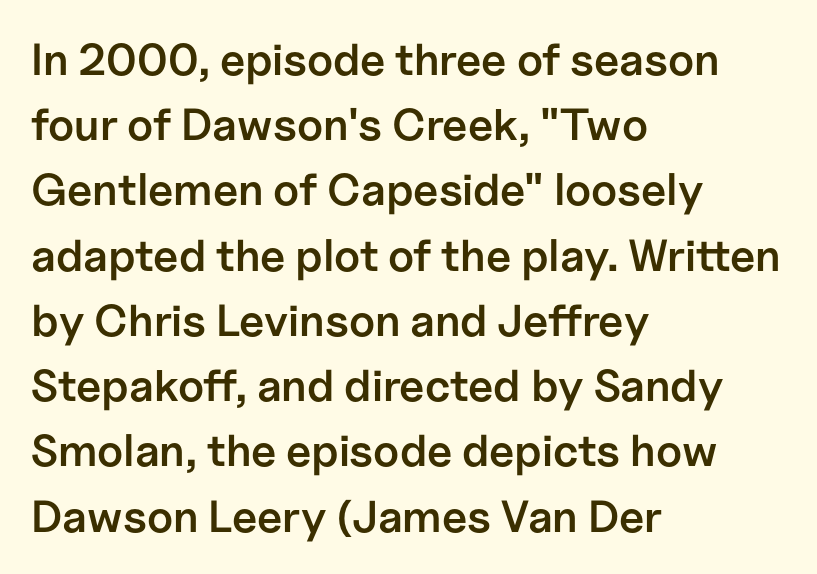
Q: Is the text bold? A: Semi-bold.
Q: Is the text italic (slanted)? A: No, it is upright.
Q: Is the typeface a serif or a sans-serif typeface? A: Sans-serif.
Q: Is the text underlined? A: No.
Q: How is the paragraph aligned? A: Left-aligned.
Q: Is the spacing between letters normal or unusually wide? A: Normal.
Q: Is the spacing between lines tight, normal or loose? A: Normal.
Q: Width (condensed, normal, or wide)? A: Normal.
Q: Stroke contrast? A: Low.
Q: x-height? A: Medium.
Q: Monospaced? A: No.
